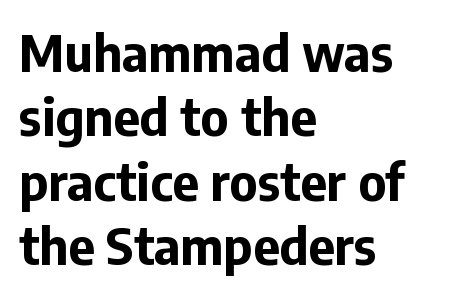
{"serif": "no", "italic": "no", "bold": "yes", "weight": "bold", "width": "normal", "stroke_contrast": "low", "x_height": "medium", "monospaced": "no", "underline": "no", "align": "left", "line_spacing": "normal", "line_spacing_ratio": 1.26, "letter_spacing": "normal", "letter_spacing_em": 0.0, "glyph_px": 51}
